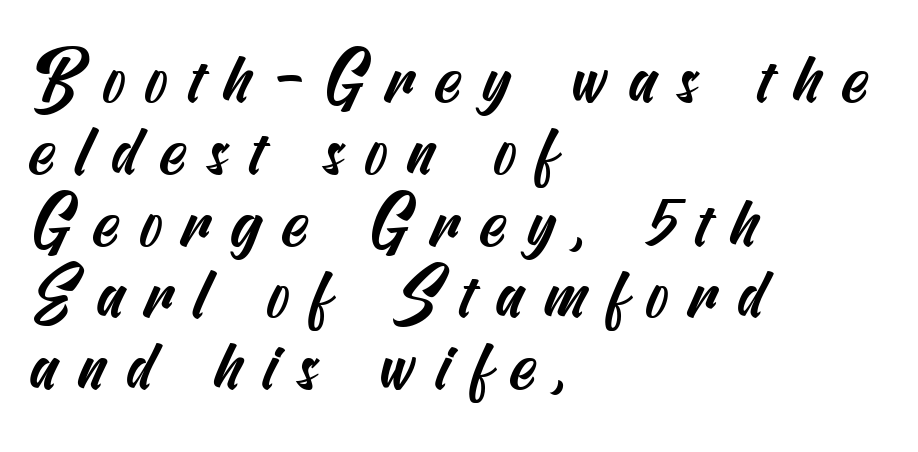
Letters rest on an invisible, unmarked baseline. The lines in this sample share a left origin and differ only in where they stop. Honestly, the letter spacing is so wide it's the main thing you notice. These lines are composed in type without serifs. Does the leading feel generous? Not at all — it's pinched.
